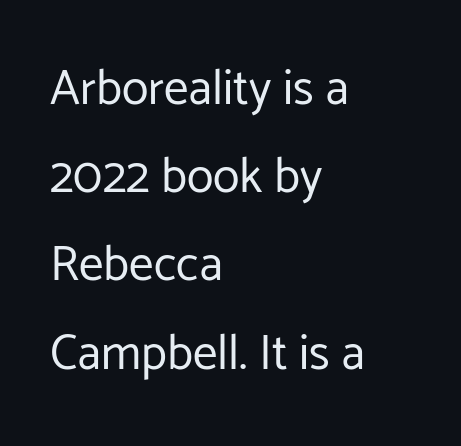
{"serif": "no", "italic": "no", "bold": "no", "weight": "regular", "width": "normal", "stroke_contrast": "low", "x_height": "medium", "monospaced": "no", "underline": "no", "align": "left", "line_spacing_ratio": 1.8, "letter_spacing": "normal", "letter_spacing_em": 0.0, "glyph_px": 49}
